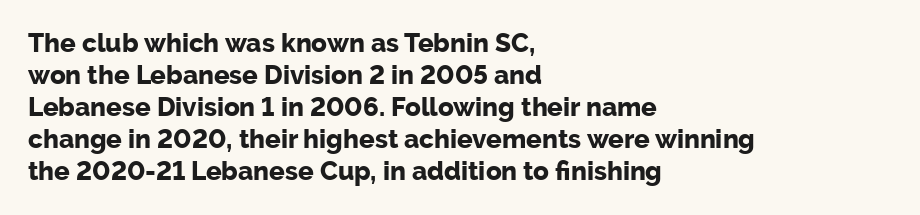
{"italic": "no", "bold": "yes", "underline": "no", "align": "left", "line_spacing_ratio": 1.23, "letter_spacing": "normal", "letter_spacing_em": 0.0, "glyph_px": 26}
